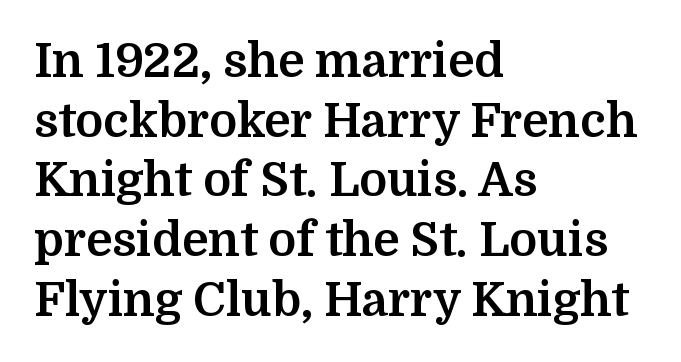
The compositor pushed each line to the left boundary. Whoever set this chose a conventional vertical rhythm. This sample uses an upright cut, with every glyph sitting square on the baseline. The strokes are fattened all the way to bold. Unlike a clean sans, this face finishes its strokes with serifs.
